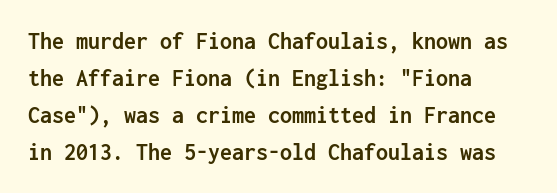
Q: Is the text bold? A: Yes.
Q: Is the text italic (slanted)? A: No, it is upright.
Q: Is the text underlined? A: No.
Q: How is the paragraph aligned? A: Left-aligned.
Q: Is the spacing between letters normal or unusually wide? A: Normal.
Q: Is the spacing between lines tight, normal or loose? A: Normal.
